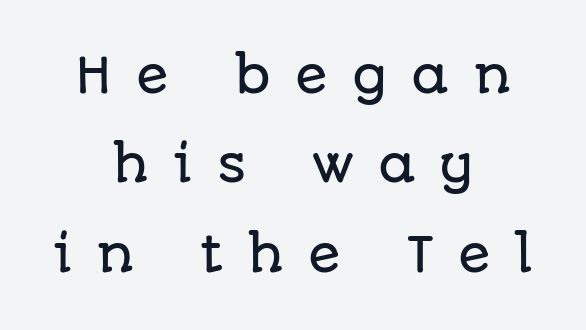
The image shows 48 px sans-serif type, upright; set centered, line spacing 1.86x, unusually wide letter spacing (+0.5 em), not underlined; low stroke contrast and a large x-height.
